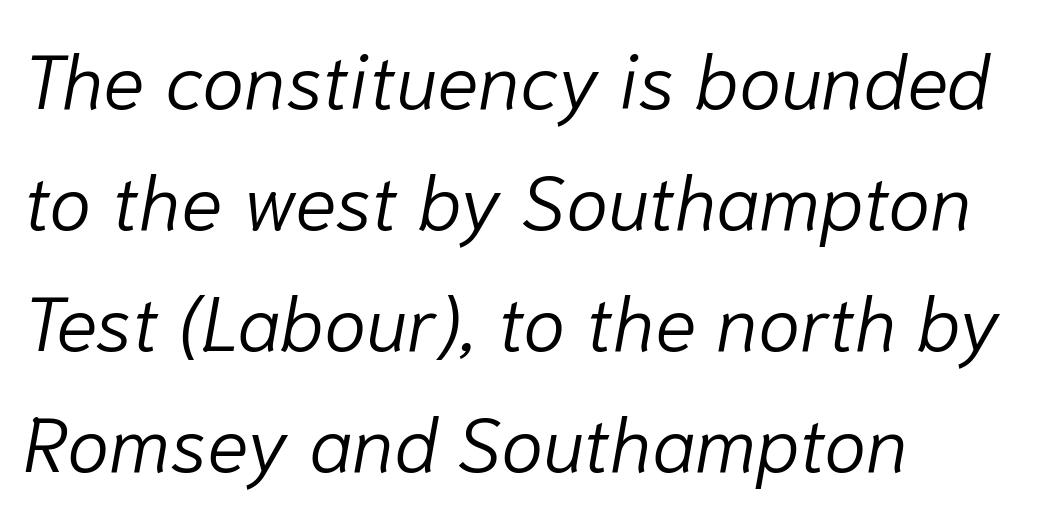
{"italic": "yes", "lean": "right", "slant_degrees": 10, "bold": "no", "weight": "light", "width": "normal", "stroke_contrast": "low", "x_height": "medium", "monospaced": "no", "underline": "no", "align": "left", "line_spacing": "normal", "line_spacing_ratio": 1.57, "letter_spacing": "normal", "letter_spacing_em": 0.0, "glyph_px": 77}
